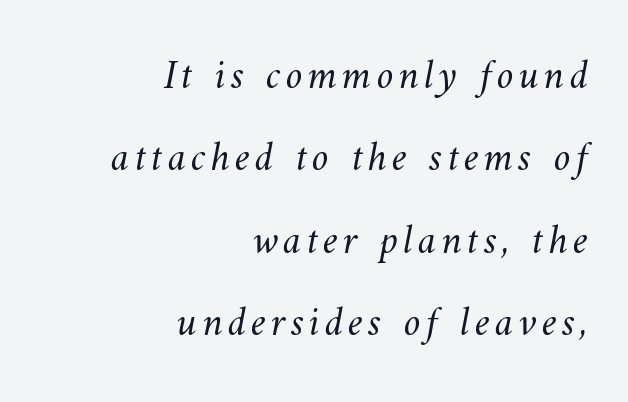
{"bold": "no", "weight": "light", "width": "normal", "stroke_contrast": "medium", "x_height": "small", "monospaced": "no", "underline": "no", "align": "right", "line_spacing": "loose", "line_spacing_ratio": 1.96, "glyph_px": 42}
